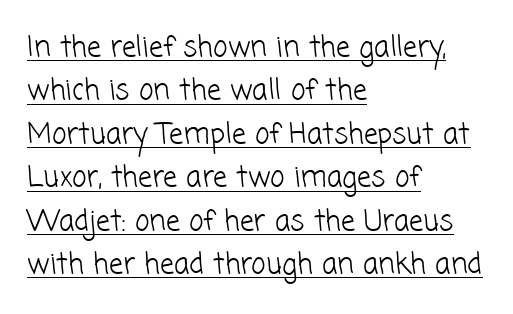
The image shows 28 px light sans-serif type; set left-aligned, normal line spacing (1.55x), normal letter spacing, underlined; low stroke contrast and a medium x-height.
